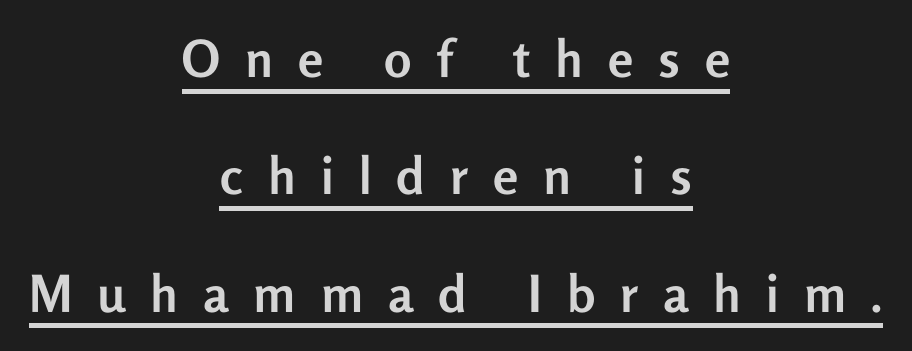
The lines are quadded center. The tracking reads as deliberately expanded to a designer's eye. The passage shown stacks its lines with a broad gap. Underlined type. Plenty of ink on the page — the face is bold. The typography opts for an upright posture over an oblique one.
